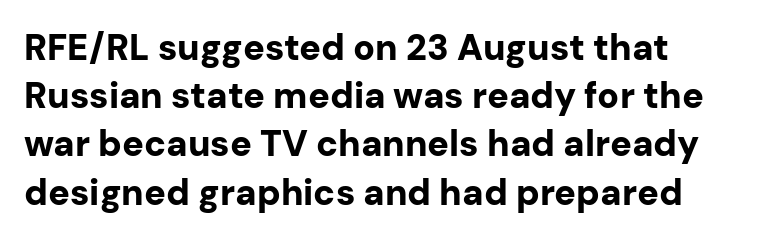
Are there feet on the stems? There aren't — it's a sans. Bold? Absolutely — the strokes are thick and heavy. In CSS terms this would be text-align: left. Quick note: interline space is typical.
